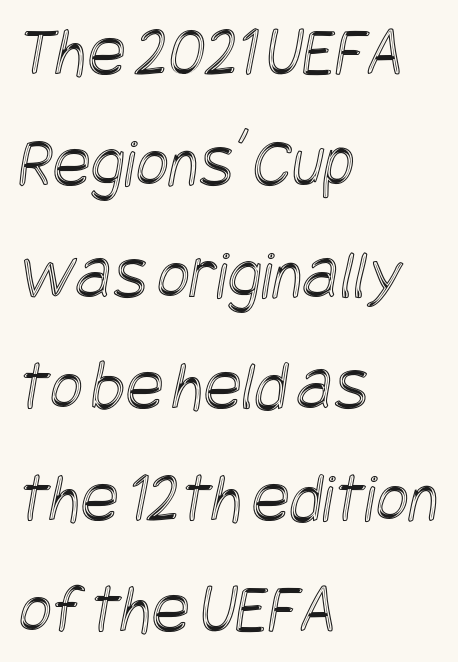
Q: Is the text underlined? A: No.
Q: How is the paragraph aligned? A: Left-aligned.
Q: Is the spacing between letters normal or unusually wide? A: Normal.
Q: Is the spacing between lines tight, normal or loose? A: Normal.
Q: Width (condensed, normal, or wide)? A: Condensed.
Q: x-height? A: Large.
